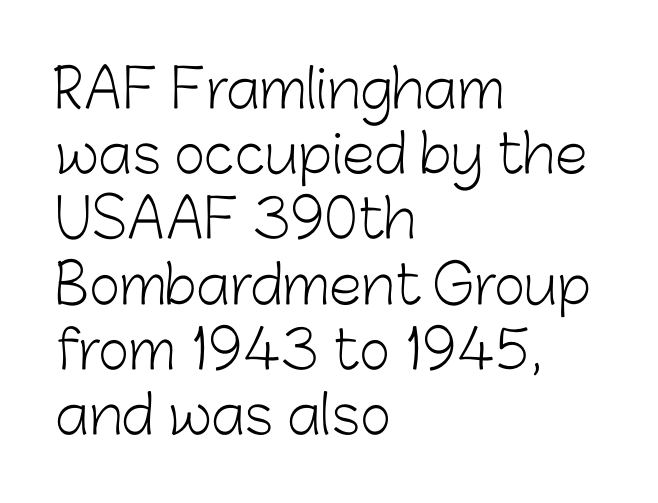
The image shows 53 px light sans-serif type, upright; set left-aligned, line spacing 1.23x, normal letter spacing, not underlined; low stroke contrast and a medium x-height.
